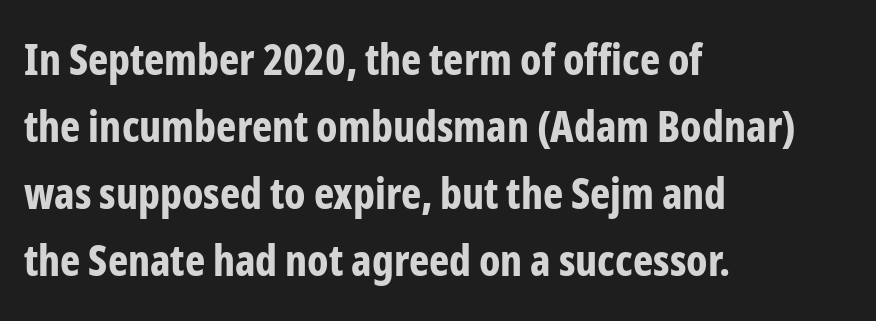
The image shows 43 px bold, condensed sans-serif type, upright; set left-aligned, normal line spacing (1.56x), normal letter spacing, not underlined; low stroke contrast and a medium x-height.
